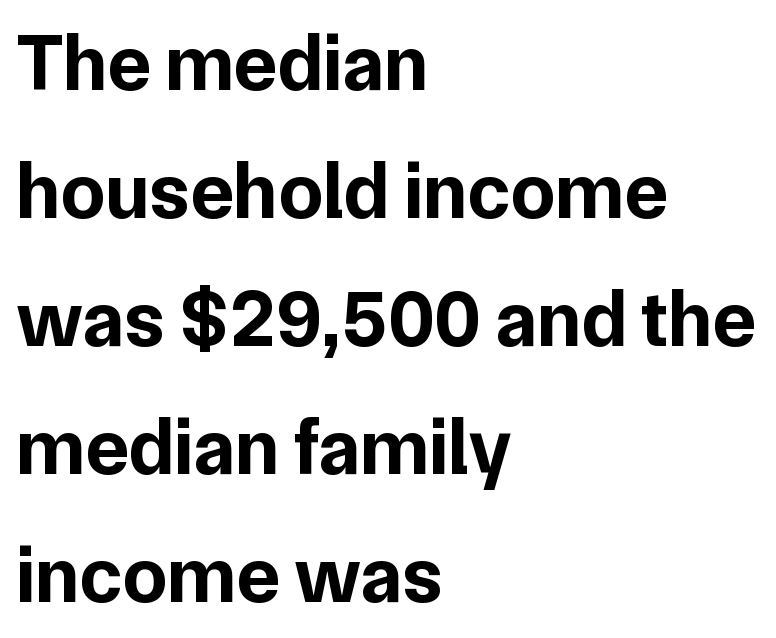
The image shows 80 px bold sans-serif type, upright; set left-aligned, normal line spacing (1.6x), normal letter spacing, not underlined; low stroke contrast and a medium x-height.
